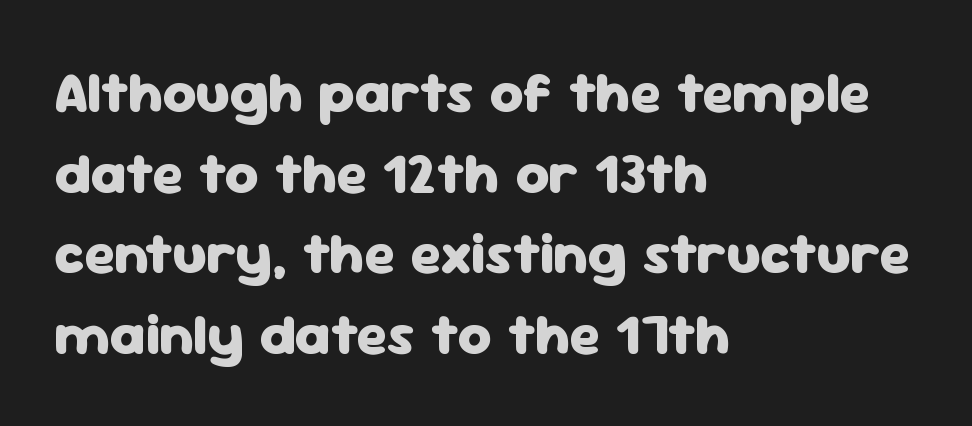
{"serif": "no", "italic": "no", "bold": "yes", "weight": "heavy", "width": "normal", "stroke_contrast": "low", "x_height": "medium", "monospaced": "no", "underline": "no", "align": "left", "line_spacing": "normal", "line_spacing_ratio": 1.39, "letter_spacing": "normal", "letter_spacing_em": 0.0, "glyph_px": 58}
